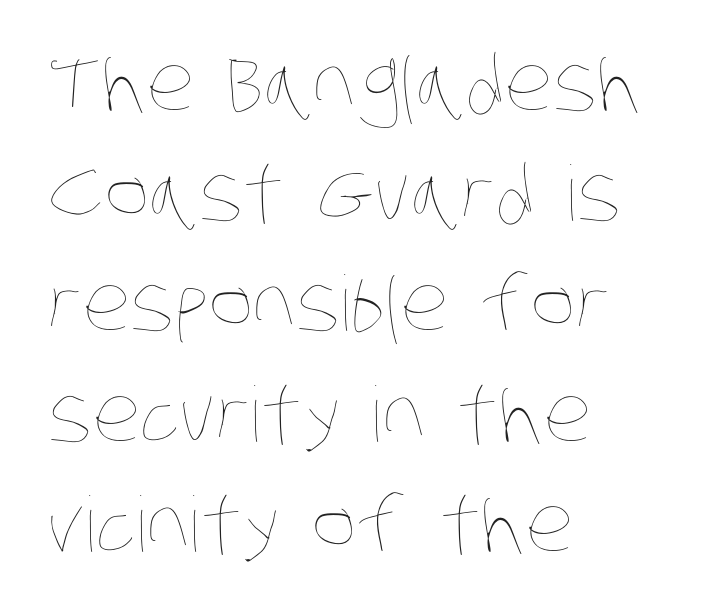
Q: Is the text bold? A: No.
Q: Is the text underlined? A: No.
Q: How is the paragraph aligned? A: Left-aligned.
Q: Is the spacing between letters normal or unusually wide? A: Normal.
Q: Is the spacing between lines tight, normal or loose? A: Normal.
Q: Width (condensed, normal, or wide)? A: Condensed.
Q: Stroke contrast? A: Low.
Q: x-height? A: Large.
Q: Monospaced? A: No.
